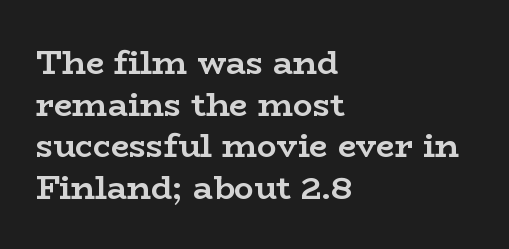
Look at the stroke-to-counter ratio: heavy, a bold. In CSS terms this would be text-align: left. Normally led — the rows are evenly, conventionally spaced. Underline: absent. Every stem runs plumb, perpendicular to the baseline.
